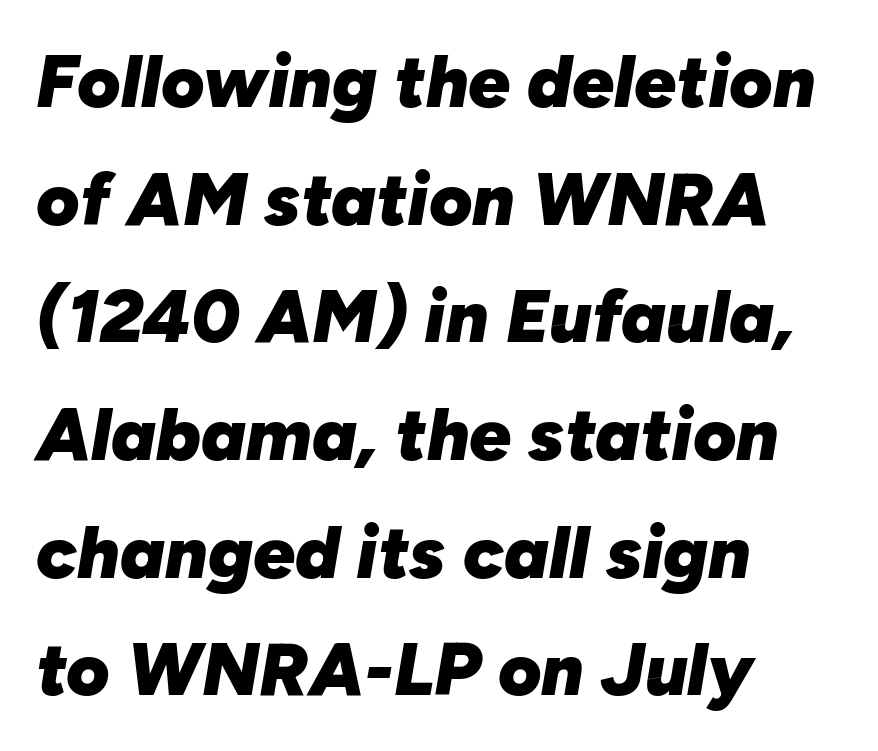
Nothing unusual about the tracking: characters are spaced as the font intends. Strong, thick strokes mark this as bold type. Every character sits at an angle, as italics do. Underlining? Definitely not there.
